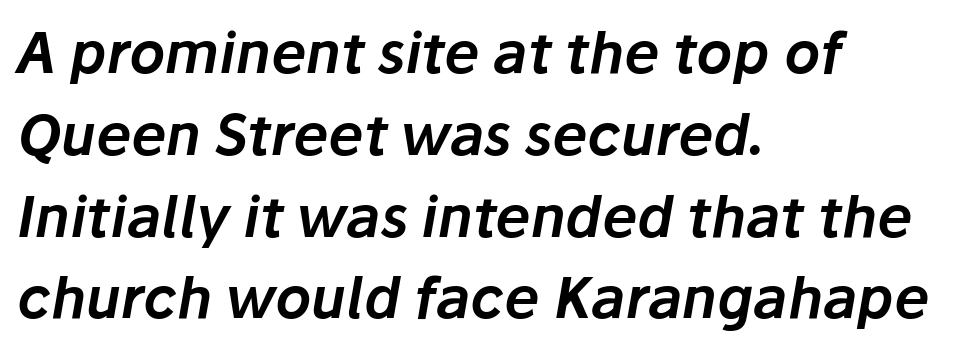
Q: Is the text italic (slanted)? A: Yes, it leans right by about 10 degrees.
Q: Is the text underlined? A: No.
Q: How is the paragraph aligned? A: Left-aligned.
Q: Is the spacing between letters normal or unusually wide? A: Normal.
Q: Is the spacing between lines tight, normal or loose? A: Normal.
Q: Width (condensed, normal, or wide)? A: Normal.
Q: Stroke contrast? A: Low.
Q: x-height? A: Medium.
Q: Monospaced? A: No.
